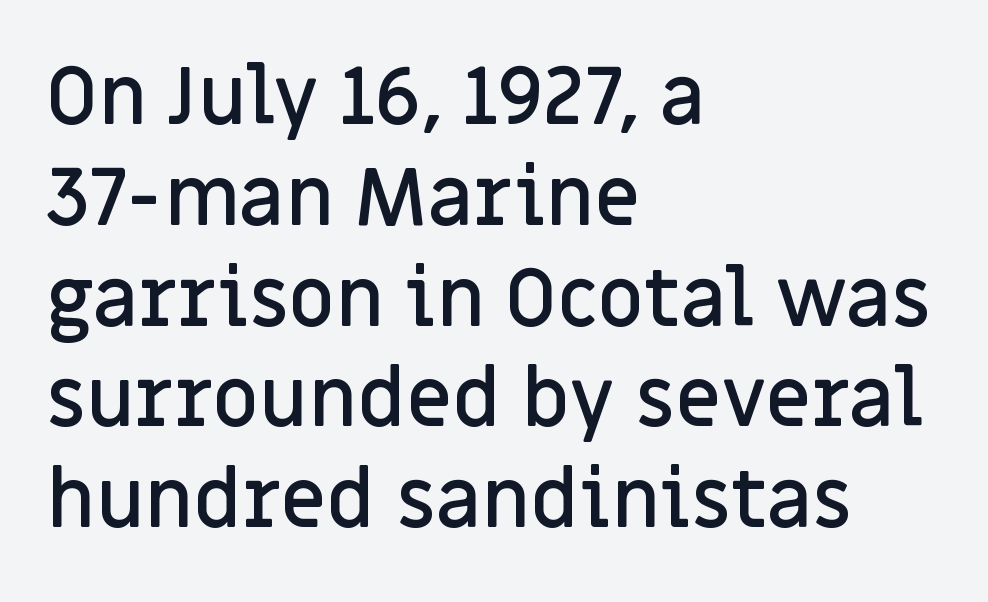
The image shows 80 px semibold sans-serif type, upright; set left-aligned, normal line spacing (1.26x), normal letter spacing, not underlined; low stroke contrast and a large x-height.
